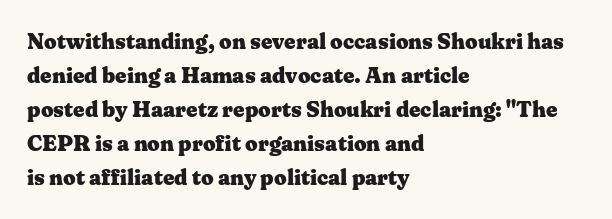
{"italic": "no", "bold": "yes", "underline": "no", "align": "left", "line_spacing": "normal", "line_spacing_ratio": 1.55, "letter_spacing": "normal", "letter_spacing_em": 0.0, "glyph_px": 22}
